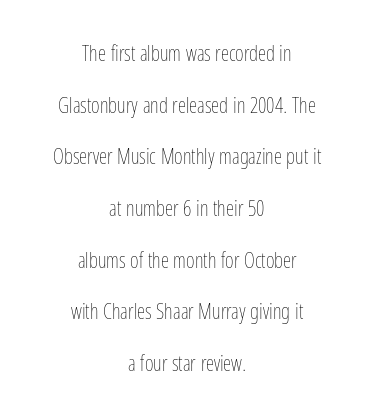
{"italic": "no", "bold": "no", "underline": "no", "align": "center", "line_spacing": "loose", "line_spacing_ratio": 2.46, "letter_spacing": "normal", "letter_spacing_em": 0.0, "glyph_px": 21}
